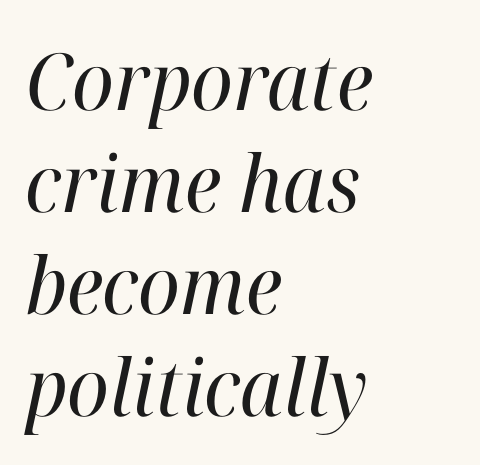
{"serif": "yes", "italic": "yes", "lean": "right", "slant_degrees": 12, "bold": "no", "weight": "regular", "width": "normal", "stroke_contrast": "high", "x_height": "medium", "monospaced": "no", "underline": "no", "align": "left", "line_spacing": "normal", "line_spacing_ratio": 1.29, "letter_spacing": "normal", "letter_spacing_em": 0.0, "glyph_px": 79}
